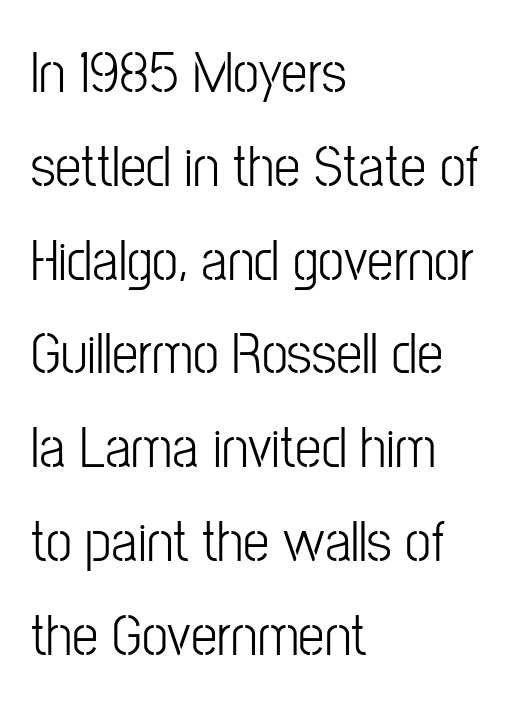
The image shows 59 px light, condensed sans-serif type, upright; set left-aligned, normal line spacing (1.59x), normal letter spacing, not underlined; low stroke contrast and a medium x-height.
